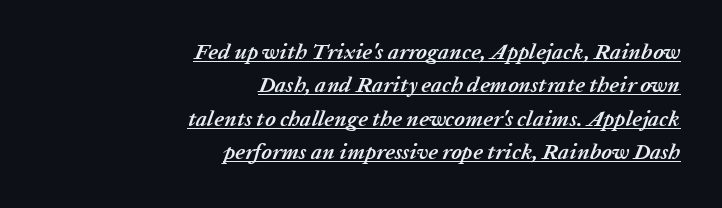
Successive baselines arrive at the customary interval. Thick stems and heavy bowls — unmistakably bold. The letters are slanted; this is an italic face. Is the letter spacing exaggerated? No — it looks like the ordinary default. Does a line run under the words? Yes, clearly.
